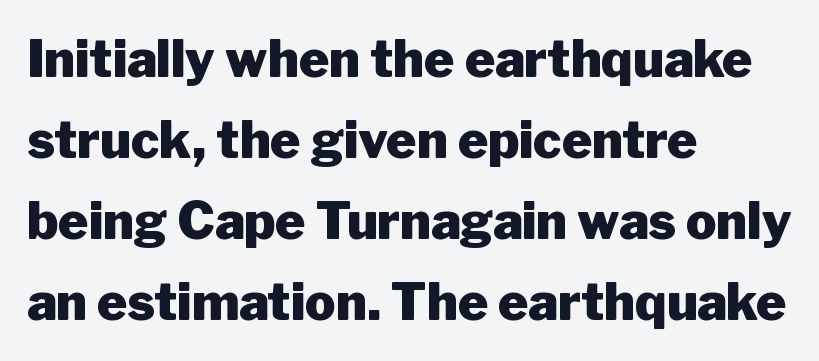
{"serif": "no", "italic": "no", "bold": "yes", "weight": "heavy", "width": "normal", "stroke_contrast": "low", "x_height": "medium", "monospaced": "no", "underline": "no", "align": "left", "line_spacing": "normal", "line_spacing_ratio": 1.59, "letter_spacing": "normal", "letter_spacing_em": 0.0, "glyph_px": 51}
